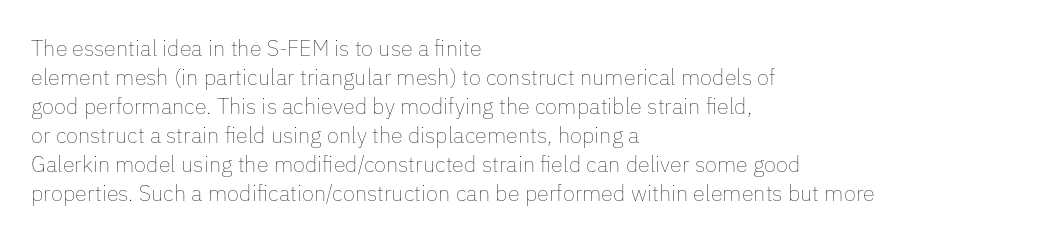
Tall strokes in this sample are plumb rather than angled. The passage shown has conventional tracking throughout. Every row of glyphs begins at an identical x-position on the left. A normal amount of white space separates one row of letters from the next. Type without underlining.
